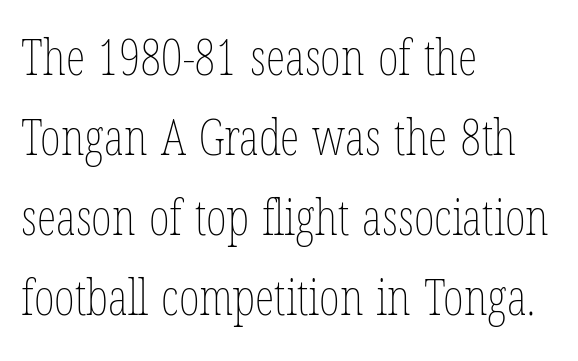
{"italic": "no", "bold": "no", "weight": "thin", "width": "condensed", "stroke_contrast": "low", "x_height": "medium", "monospaced": "no", "underline": "no", "align": "left", "line_spacing": "normal", "line_spacing_ratio": 1.6, "letter_spacing": "normal", "letter_spacing_em": 0.0, "glyph_px": 50}
